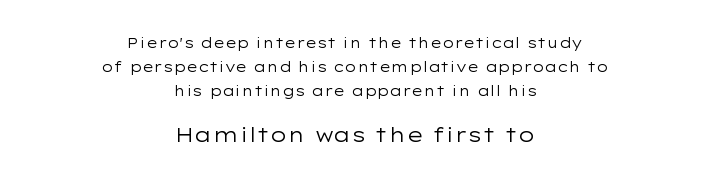
The image shows 20 px text type, upright; set centered, line spacing 1.72x, normal letter spacing, not underlined; the second (bottom) block is 1.43x larger.
